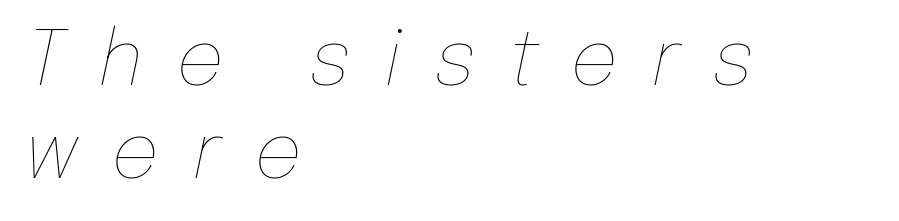
Q: Is the text bold? A: No.
Q: Is the text italic (slanted)? A: Yes, it leans right by about 12 degrees.
Q: Is the text underlined? A: No.
Q: How is the paragraph aligned? A: Left-aligned.
Q: Is the spacing between letters normal or unusually wide? A: Unusually wide.
Q: Width (condensed, normal, or wide)? A: Normal.
Q: Stroke contrast? A: Low.
Q: x-height? A: Medium.
Q: Monospaced? A: No.
